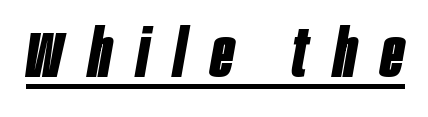
{"italic": "yes", "lean": "right", "slant_degrees": 10, "bold": "yes", "weight": "bold", "width": "condensed", "stroke_contrast": "low", "x_height": "large", "monospaced": "no", "underline": "yes", "letter_spacing": "wide", "letter_spacing_em": 0.39, "glyph_px": 66}
